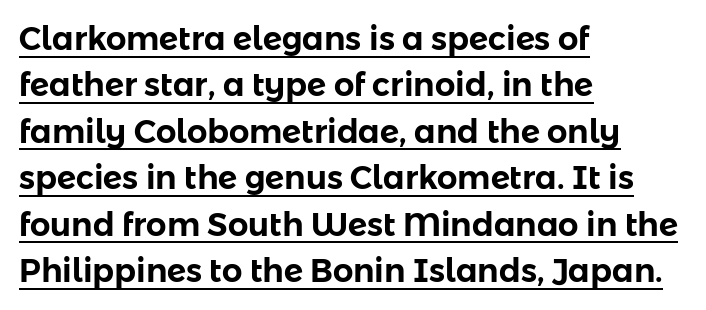
Q: Is the text italic (slanted)? A: No, it is upright.
Q: Is the typeface a serif or a sans-serif typeface? A: Sans-serif.
Q: Is the text underlined? A: Yes.
Q: How is the paragraph aligned? A: Left-aligned.
Q: Is the spacing between letters normal or unusually wide? A: Normal.
Q: Is the spacing between lines tight, normal or loose? A: Normal.
Q: Width (condensed, normal, or wide)? A: Normal.
Q: Stroke contrast? A: Low.
Q: x-height? A: Medium.
Q: Monospaced? A: No.
